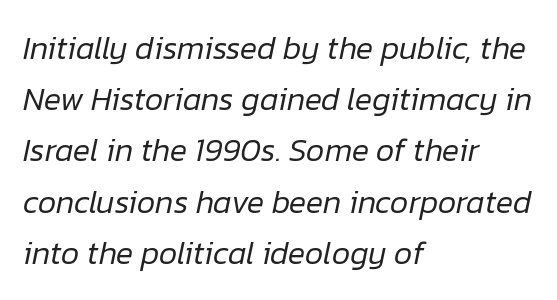
Glyph-to-glyph distance matches everyday printed text. The text block is weighted toward the left margin, trailing off unevenly rightward. Is the stroke heavy? The answer is a plain regular-or-lighter. One glance says typical: line gaps are just what's usual. The string is rendered with underlining switched off. These lines were composed using italics.
